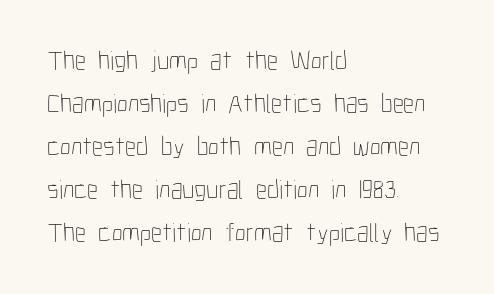
Q: Is the text bold? A: No.
Q: Is the text italic (slanted)? A: No, it is upright.
Q: Is the text underlined? A: No.
Q: How is the paragraph aligned? A: Left-aligned.
Q: Is the spacing between letters normal or unusually wide? A: Normal.
Q: Is the spacing between lines tight, normal or loose? A: Normal.
